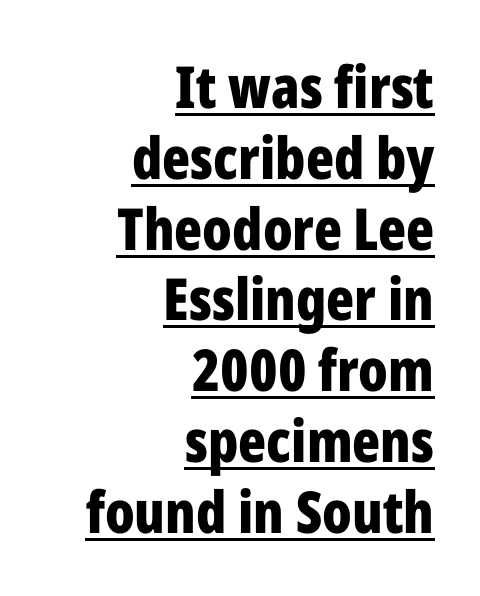
Q: Is the text bold? A: Yes.
Q: Is the text italic (slanted)? A: No, it is upright.
Q: Is the typeface a serif or a sans-serif typeface? A: Sans-serif.
Q: Is the text underlined? A: Yes.
Q: How is the paragraph aligned? A: Right-aligned.
Q: Is the spacing between letters normal or unusually wide? A: Normal.
Q: Width (condensed, normal, or wide)? A: Condensed.
Q: Stroke contrast? A: Low.
Q: x-height? A: Medium.
Q: Monospaced? A: No.
